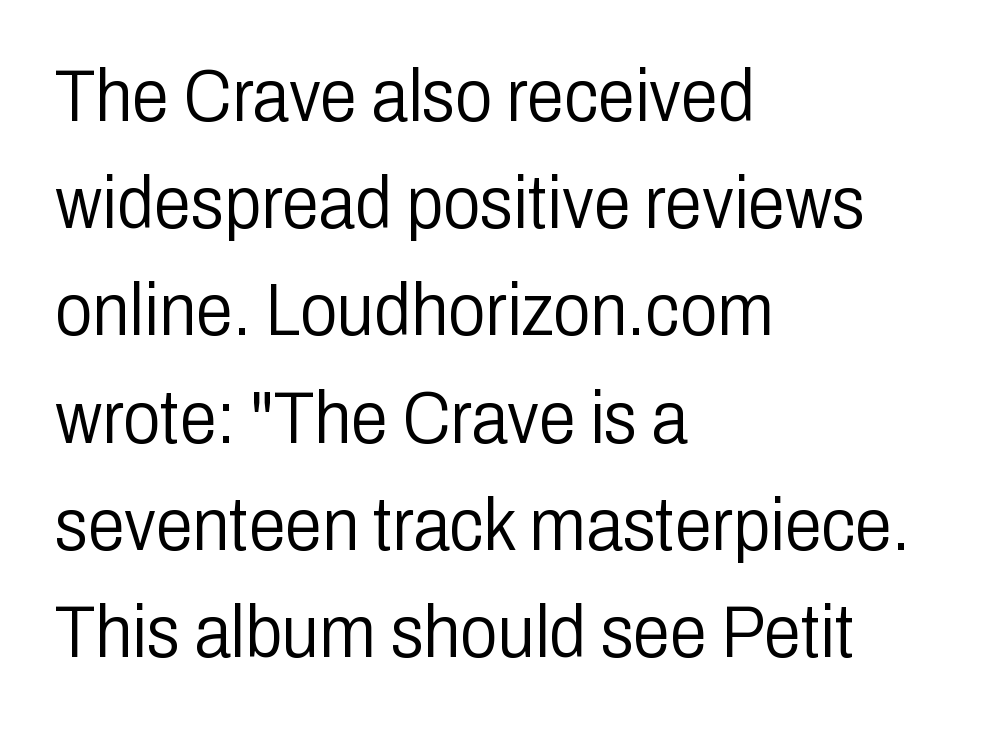
Q: Is the text bold? A: No.
Q: Is the text italic (slanted)? A: No, it is upright.
Q: Is the typeface a serif or a sans-serif typeface? A: Sans-serif.
Q: Is the text underlined? A: No.
Q: How is the paragraph aligned? A: Left-aligned.
Q: Is the spacing between letters normal or unusually wide? A: Normal.
Q: Is the spacing between lines tight, normal or loose? A: Normal.
Q: Width (condensed, normal, or wide)? A: Condensed.
Q: Stroke contrast? A: Low.
Q: x-height? A: Medium.
Q: Monospaced? A: No.
